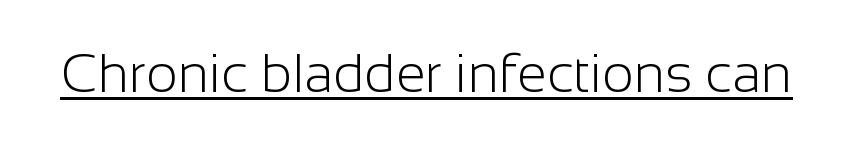
Q: Is the text bold? A: No.
Q: Is the text italic (slanted)? A: No, it is upright.
Q: Is the typeface a serif or a sans-serif typeface? A: Sans-serif.
Q: Is the text underlined? A: Yes.
Q: Is the spacing between letters normal or unusually wide? A: Normal.
Q: Width (condensed, normal, or wide)? A: Normal.
Q: Stroke contrast? A: Low.
Q: x-height? A: Medium.
Q: Monospaced? A: No.
